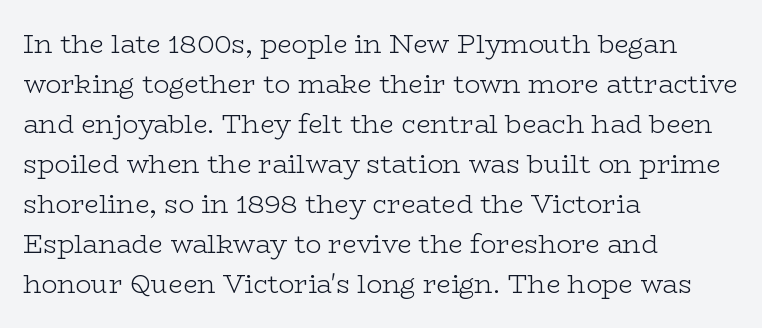
{"italic": "no", "bold": "no", "underline": "no", "align": "left", "line_spacing": "normal", "line_spacing_ratio": 1.54, "letter_spacing": "normal", "letter_spacing_em": 0.0, "glyph_px": 26}
